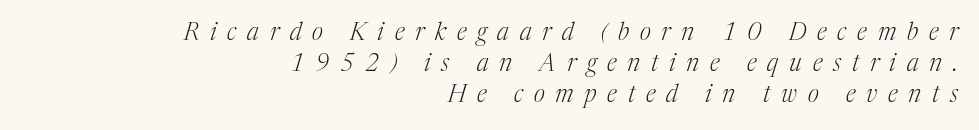
Compared with typical paragraphs, the rows here are spaced about the same. Does the lettering tilt? It does — this is italic. The specimen omits any rule beneath the text block's lines. These lines have a slow, spaced-out rhythm from letter to letter. Unbolded letterforms with no extra heft. The passage is arranged like a letterhead date or caption credit — flush right.
